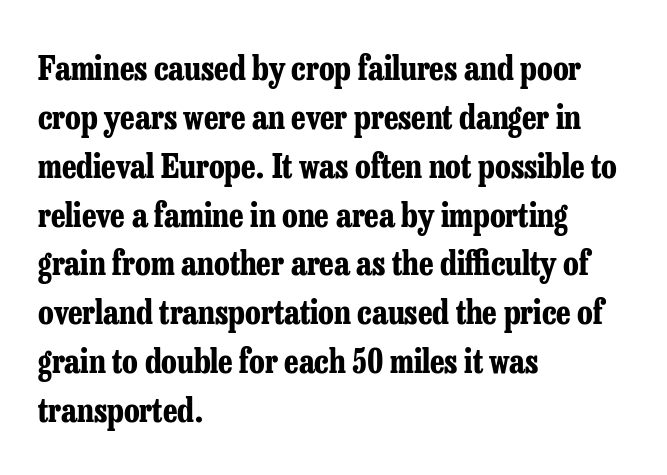
The image shows 33 px bold, condensed serif type, upright; set left-aligned, normal line spacing (1.48x), normal letter spacing, not underlined; low stroke contrast and a medium x-height.
